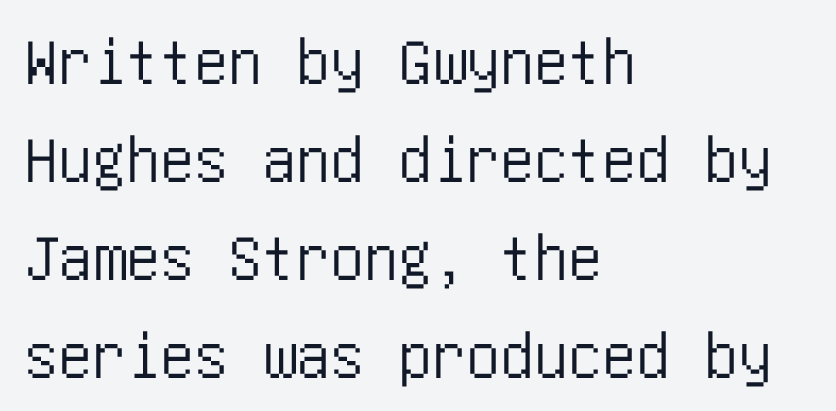
Q: Is the text italic (slanted)? A: No, it is upright.
Q: Is the typeface a serif or a sans-serif typeface? A: Sans-serif.
Q: Is the text underlined? A: No.
Q: How is the paragraph aligned? A: Left-aligned.
Q: Is the spacing between letters normal or unusually wide? A: Normal.
Q: Is the spacing between lines tight, normal or loose? A: Normal.
Q: Width (condensed, normal, or wide)? A: Condensed.
Q: Stroke contrast? A: Low.
Q: x-height? A: Large.
